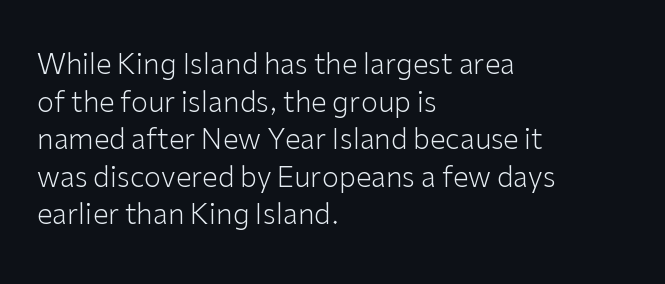
Is this a heavy cut? Hardly; it is regular or lighter. These lines sit exactly where default settings would place them. Look at the tracking — it's just the regular setting, nothing added. The ragged edge is on the right, which tells us the setting is flush left. Character widths vary here, with narrow letters taking less room than wide ones. Nope, not italic — everything's standing straight.
